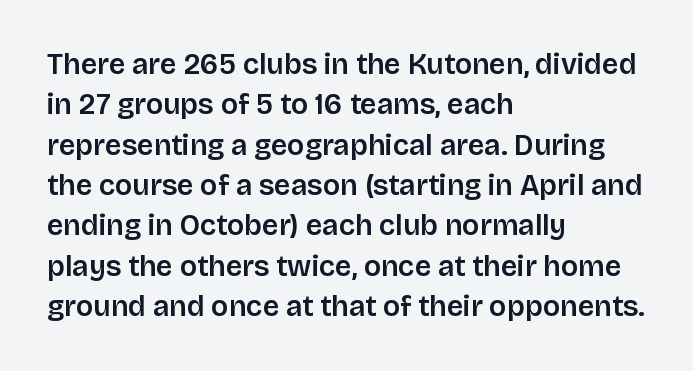
{"serif": "no", "italic": "no", "bold": "semi", "weight": "semibold", "width": "normal", "stroke_contrast": "low", "x_height": "large", "monospaced": "no", "underline": "no", "align": "left", "line_spacing": "normal", "line_spacing_ratio": 1.39, "letter_spacing": "normal", "letter_spacing_em": 0.0, "glyph_px": 29}
